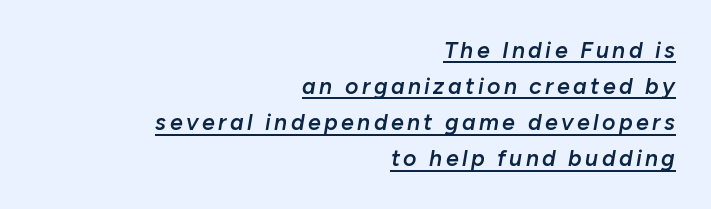
{"italic": "yes", "lean": "right", "slant_degrees": 10, "bold": "semi", "underline": "yes", "align": "right", "line_spacing": "normal", "line_spacing_ratio": 1.57, "glyph_px": 23}
